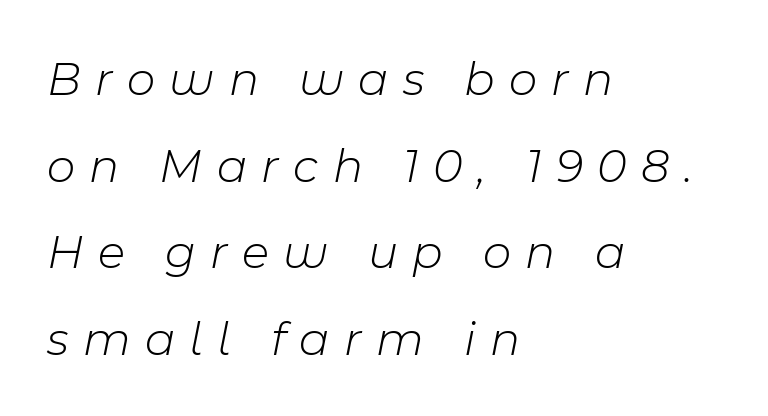
{"italic": "yes", "lean": "right", "slant_degrees": 11, "bold": "no", "weight": "light", "width": "normal", "stroke_contrast": "low", "x_height": "medium", "monospaced": "no", "underline": "no", "align": "left", "line_spacing_ratio": 1.77, "letter_spacing": "wide", "letter_spacing_em": 0.29, "glyph_px": 49}
